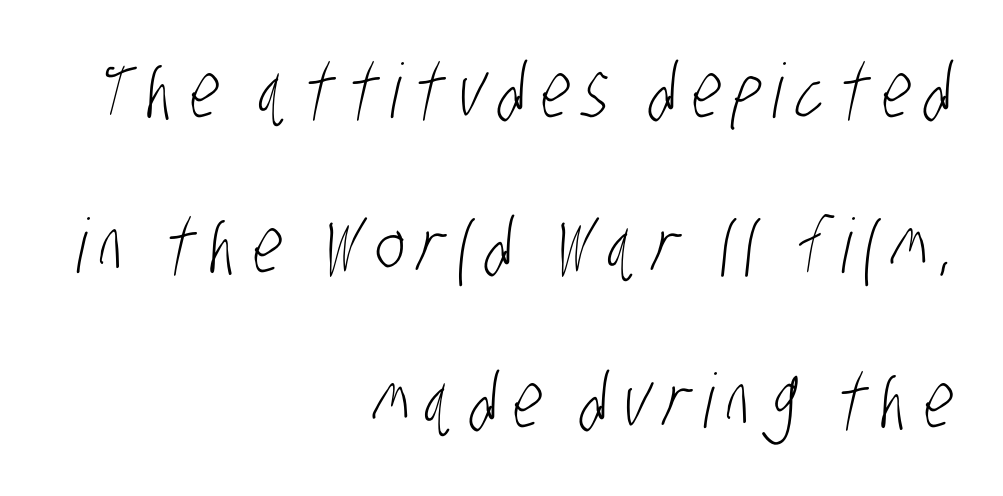
Q: Is the text bold? A: No.
Q: Is the typeface a serif or a sans-serif typeface? A: Sans-serif.
Q: Is the text underlined? A: No.
Q: How is the paragraph aligned? A: Right-aligned.
Q: Is the spacing between lines tight, normal or loose? A: Loose.
Q: Width (condensed, normal, or wide)? A: Condensed.
Q: Stroke contrast? A: Low.
Q: x-height? A: Large.
Q: Monospaced? A: No.
